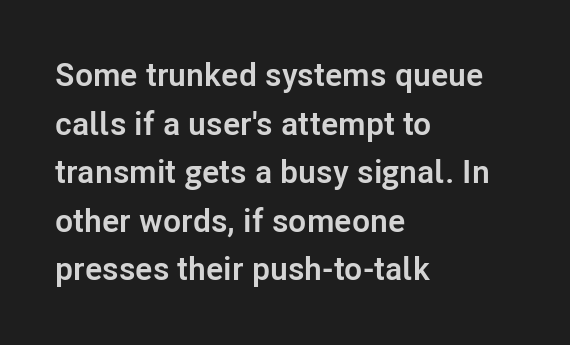
The image shows 33 px semibold sans-serif type, upright; set left-aligned, normal line spacing (1.47x), normal letter spacing, not underlined; low stroke contrast and a medium x-height.
